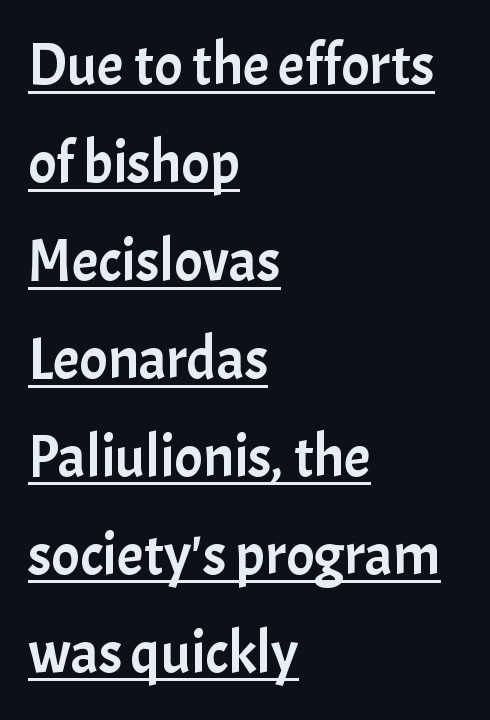
{"serif": "no", "italic": "no", "width": "normal", "stroke_contrast": "low", "x_height": "medium", "monospaced": "no", "underline": "yes", "align": "left", "line_spacing": "normal", "line_spacing_ratio": 1.66, "letter_spacing": "normal", "letter_spacing_em": 0.0, "glyph_px": 59}
